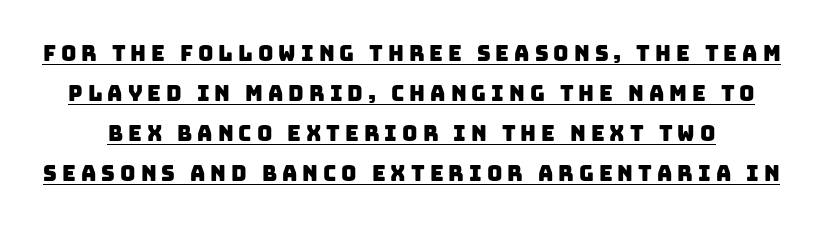
Q: Is the text underlined? A: Yes.
Q: Is the spacing between letters normal or unusually wide? A: Unusually wide.
Q: Is the spacing between lines tight, normal or loose? A: Loose.
